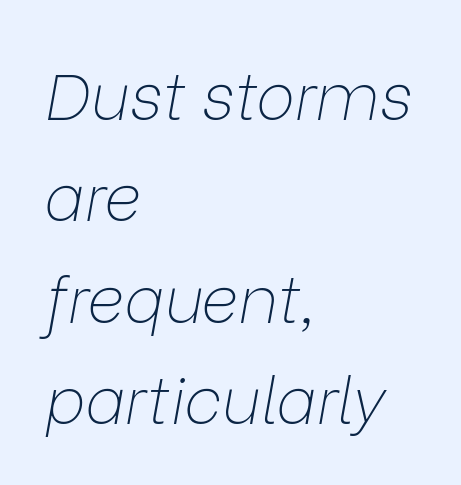
Q: Is the text bold? A: No.
Q: Is the text italic (slanted)? A: Yes, it leans right by about 9 degrees.
Q: Is the text underlined? A: No.
Q: How is the paragraph aligned? A: Left-aligned.
Q: Is the spacing between letters normal or unusually wide? A: Normal.
Q: Is the spacing between lines tight, normal or loose? A: Normal.
Q: Width (condensed, normal, or wide)? A: Normal.
Q: Stroke contrast? A: Low.
Q: x-height? A: Medium.
Q: Monospaced? A: No.
